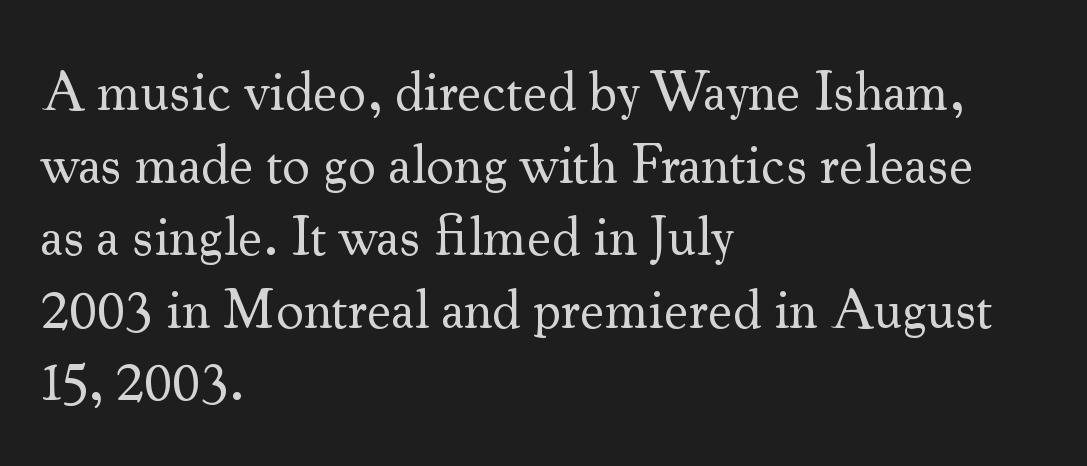
{"serif": "yes", "italic": "no", "bold": "no", "weight": "regular", "width": "normal", "stroke_contrast": "medium", "x_height": "small", "monospaced": "no", "underline": "no", "align": "left", "line_spacing": "normal", "line_spacing_ratio": 1.32, "letter_spacing": "normal", "letter_spacing_em": 0.0, "glyph_px": 55}
